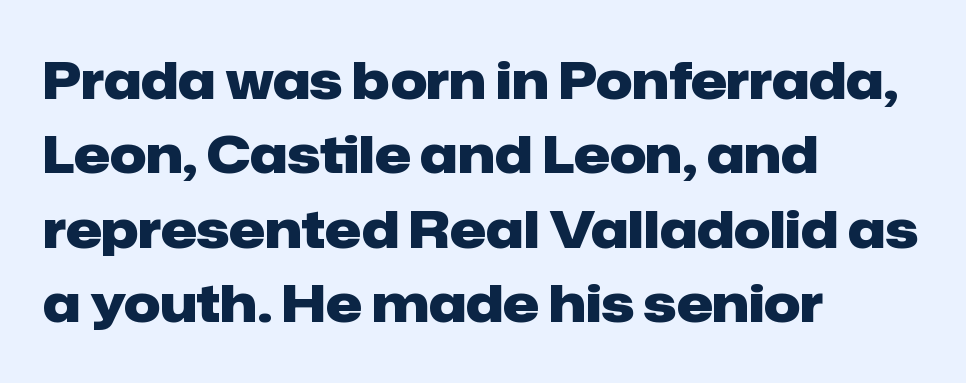
{"serif": "no", "italic": "no", "bold": "yes", "weight": "heavy", "width": "normal", "stroke_contrast": "low", "x_height": "medium", "monospaced": "no", "underline": "no", "align": "left", "line_spacing": "normal", "line_spacing_ratio": 1.46, "letter_spacing": "normal", "letter_spacing_em": 0.0, "glyph_px": 51}
